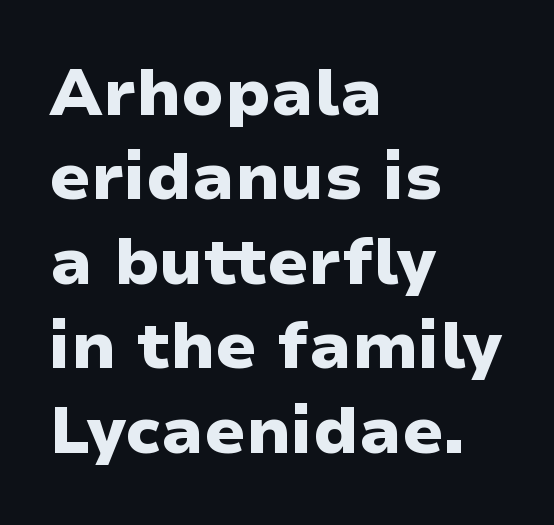
Q: Is the text bold? A: Yes.
Q: Is the text italic (slanted)? A: No, it is upright.
Q: Is the typeface a serif or a sans-serif typeface? A: Sans-serif.
Q: Is the text underlined? A: No.
Q: How is the paragraph aligned? A: Left-aligned.
Q: Is the spacing between letters normal or unusually wide? A: Normal.
Q: Is the spacing between lines tight, normal or loose? A: Normal.
Q: Width (condensed, normal, or wide)? A: Wide.
Q: Stroke contrast? A: Low.
Q: x-height? A: Medium.
Q: Monospaced? A: No.
